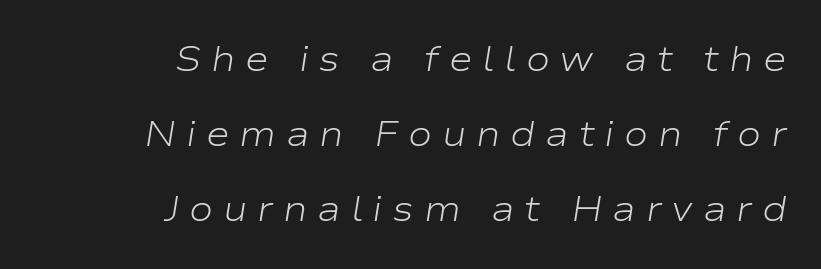
The image shows 36 px light, wide type, italic (leaning right); set right-aligned, loose line spacing (2.09x), unusually wide letter spacing (+0.27 em), not underlined; low stroke contrast and a medium x-height.
